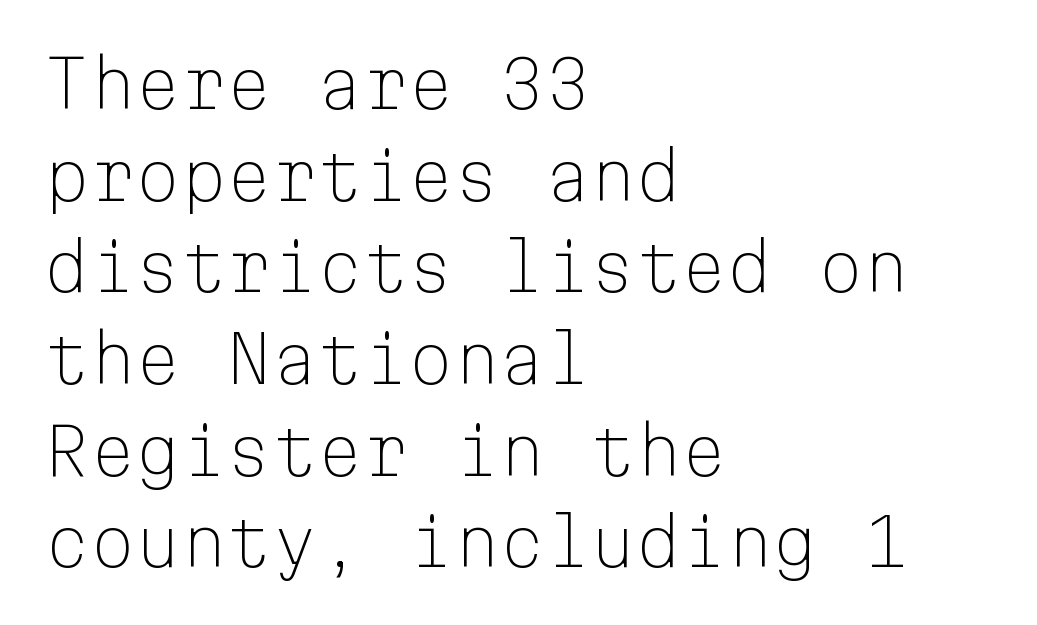
Q: Is the text bold? A: No.
Q: Is the text italic (slanted)? A: No, it is upright.
Q: Is the typeface a serif or a sans-serif typeface? A: Sans-serif.
Q: Is the text underlined? A: No.
Q: How is the paragraph aligned? A: Left-aligned.
Q: Is the spacing between letters normal or unusually wide? A: Normal.
Q: Is the spacing between lines tight, normal or loose? A: Normal.
Q: Width (condensed, normal, or wide)? A: Normal.
Q: Stroke contrast? A: Low.
Q: x-height? A: Medium.
Q: Monospaced? A: Yes.
